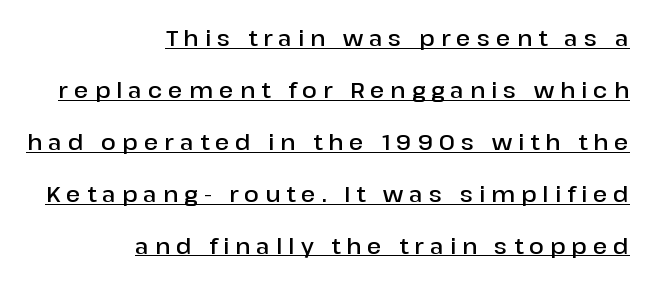
Interline gaps are noticeably wide in this sample. The tracking jumps out immediately: characters are airy and widely separated. A baseline rule has been typeset under these characters. A student would call this right alignment; a typographer would say flush right, rag left.
